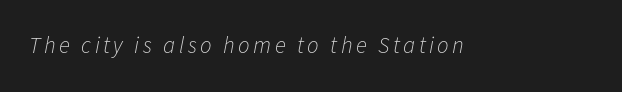
The image shows 23 px text type, italic (leaning right); set not underlined.
